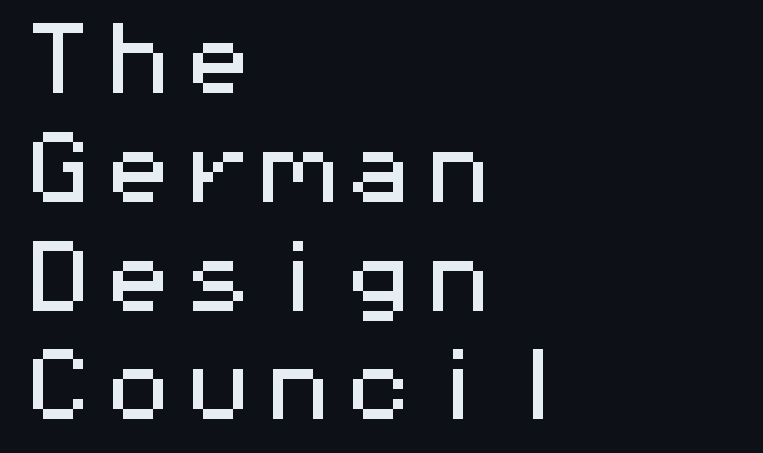
The image shows 80 px wide sans-serif type, upright, monospaced; set left-aligned, normal line spacing (1.36x), normal letter spacing, not underlined; medium stroke contrast and a medium x-height.
